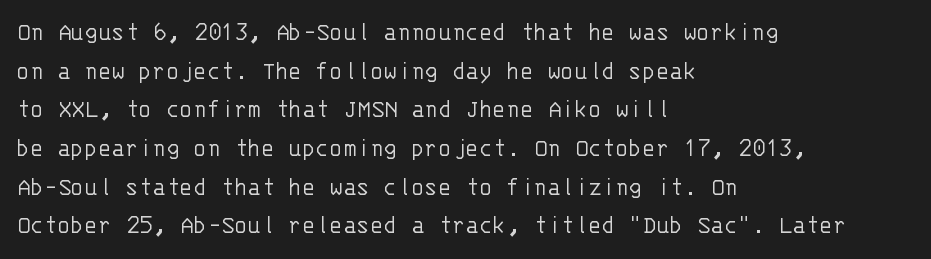
Q: Is the text bold? A: No.
Q: Is the text italic (slanted)? A: No, it is upright.
Q: Is the typeface a serif or a sans-serif typeface? A: Sans-serif.
Q: Is the text underlined? A: No.
Q: How is the paragraph aligned? A: Left-aligned.
Q: Is the spacing between letters normal or unusually wide? A: Normal.
Q: Is the spacing between lines tight, normal or loose? A: Normal.
Q: Width (condensed, normal, or wide)? A: Normal.
Q: Stroke contrast? A: Low.
Q: x-height? A: Large.
Q: Monospaced? A: Yes.
